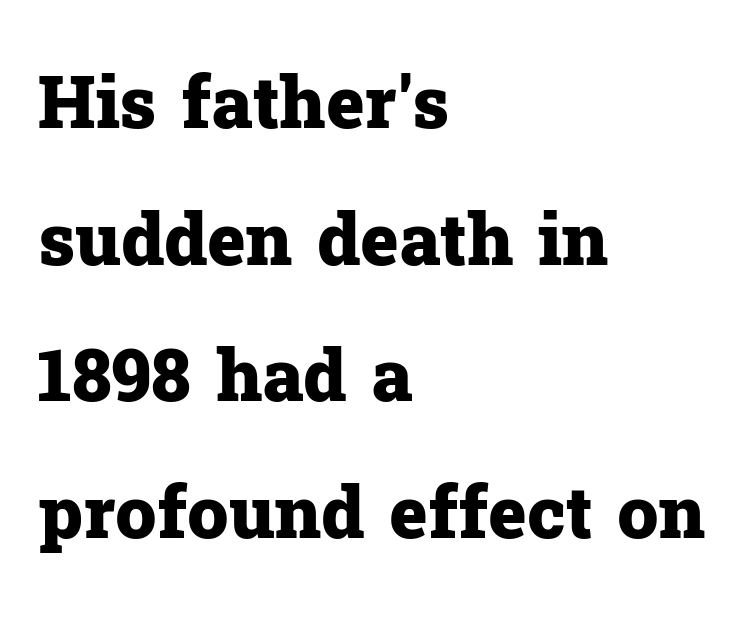
The image shows 73 px heavy serif type, upright; set left-aligned, line spacing 1.87x, normal letter spacing, not underlined; low stroke contrast and a medium x-height.
